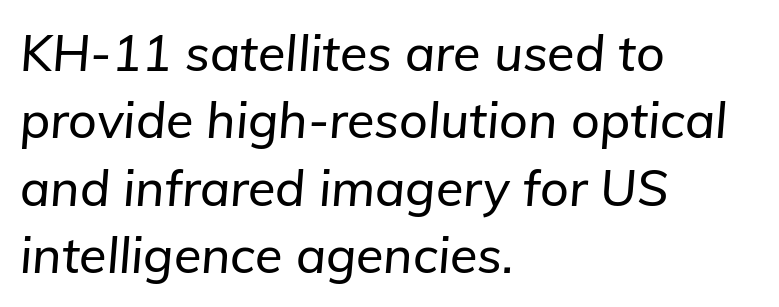
Q: Is the text italic (slanted)? A: Yes, it leans right by about 5 degrees.
Q: Is the text underlined? A: No.
Q: How is the paragraph aligned? A: Left-aligned.
Q: Is the spacing between letters normal or unusually wide? A: Normal.
Q: Is the spacing between lines tight, normal or loose? A: Normal.
Q: Width (condensed, normal, or wide)? A: Normal.
Q: Stroke contrast? A: Low.
Q: x-height? A: Medium.
Q: Monospaced? A: No.
